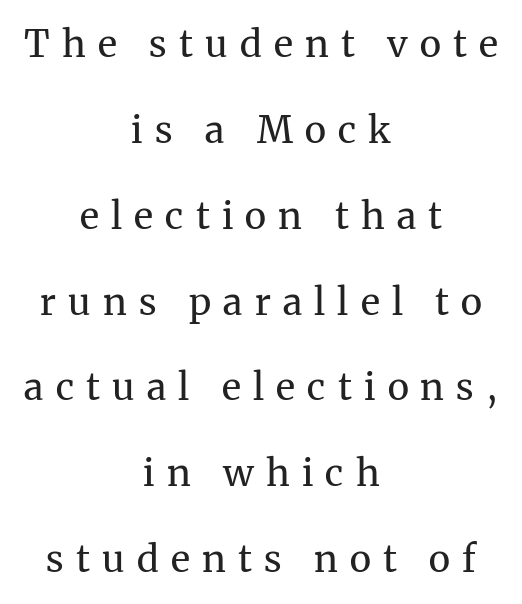
Q: Is the text bold? A: No.
Q: Is the text italic (slanted)? A: No, it is upright.
Q: Is the typeface a serif or a sans-serif typeface? A: Serif.
Q: Is the text underlined? A: No.
Q: How is the paragraph aligned? A: Centered.
Q: Is the spacing between letters normal or unusually wide? A: Unusually wide.
Q: Is the spacing between lines tight, normal or loose? A: Loose.
Q: Width (condensed, normal, or wide)? A: Normal.
Q: Stroke contrast? A: Medium.
Q: x-height? A: Medium.
Q: Monospaced? A: No.
